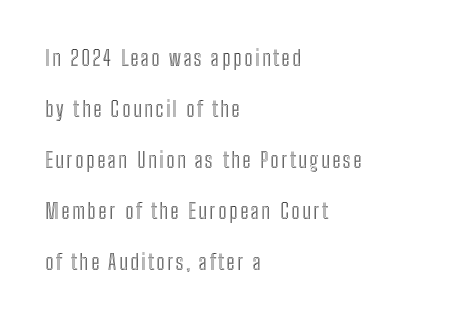
The image shows 21 px text type, upright; set left-aligned, loose line spacing (2.43x), not underlined.
